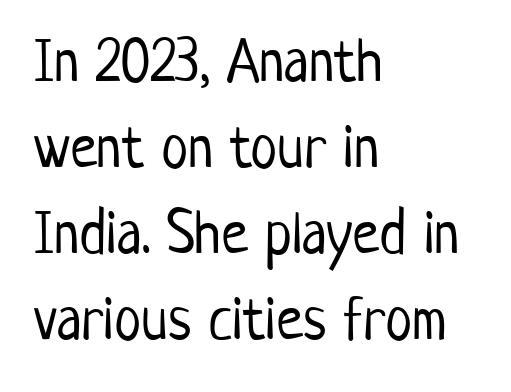
Q: Is the text bold? A: No.
Q: Is the text italic (slanted)? A: No, it is upright.
Q: Is the typeface a serif or a sans-serif typeface? A: Sans-serif.
Q: Is the text underlined? A: No.
Q: How is the paragraph aligned? A: Left-aligned.
Q: Is the spacing between letters normal or unusually wide? A: Normal.
Q: Is the spacing between lines tight, normal or loose? A: Normal.
Q: Width (condensed, normal, or wide)? A: Condensed.
Q: Stroke contrast? A: Low.
Q: x-height? A: Medium.
Q: Monospaced? A: No.
